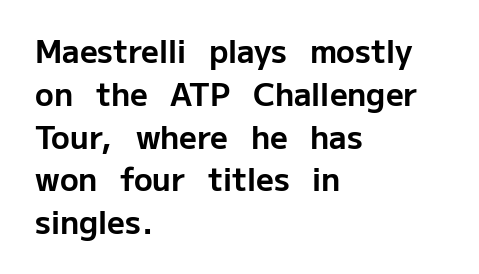
Here the designer chose a conventional face with non-uniform glyph widths. Normally led — the rows are evenly, conventionally spaced. These lines stack with their left ends in a neat column. The letters stand straight up with perfectly vertical stems. This sample uses plain, unmodified letter spacing. The glyphs are unaccompanied by any horizontal stroke below them.
